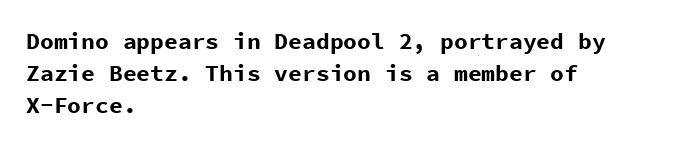
{"italic": "no", "bold": "yes", "underline": "no", "align": "left", "line_spacing": "normal", "line_spacing_ratio": 1.39, "letter_spacing": "normal", "letter_spacing_em": 0.0, "glyph_px": 23}
